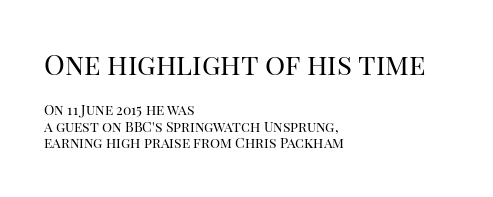
Q: Is the text bold? A: No.
Q: Is the text italic (slanted)? A: No, it is upright.
Q: Is the typeface a serif or a sans-serif typeface? A: Serif.
Q: Is the text underlined? A: No.
Q: How is the paragraph aligned? A: Left-aligned.
Q: Is the spacing between letters normal or unusually wide? A: Normal.
Q: Which block of text is set in a larger size, the first (top) or the second (bottom)? A: The first (top) one.
Q: Width (condensed, normal, or wide)? A: Normal.
Q: Stroke contrast? A: High.
Q: x-height? A: Large.
Q: Monospaced? A: No.
